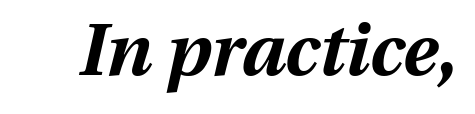
Q: Is the text bold? A: Yes.
Q: Is the text italic (slanted)? A: Yes, it leans right by about 13 degrees.
Q: Is the text underlined? A: No.
Q: Is the spacing between letters normal or unusually wide? A: Normal.
Q: Width (condensed, normal, or wide)? A: Normal.
Q: Stroke contrast? A: Medium.
Q: x-height? A: Medium.
Q: Monospaced? A: No.
